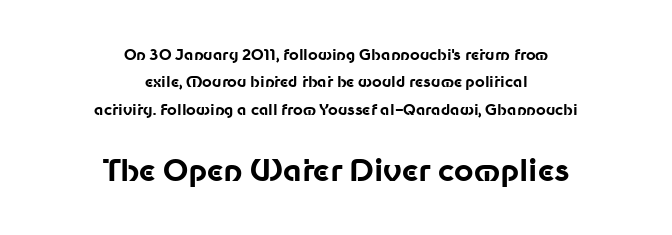
The image shows 30 px bold sans-serif type, upright; set centered, line spacing 1.82x, normal letter spacing, not underlined; the second (bottom) block is 2.0x larger; low stroke contrast and a medium x-height.
